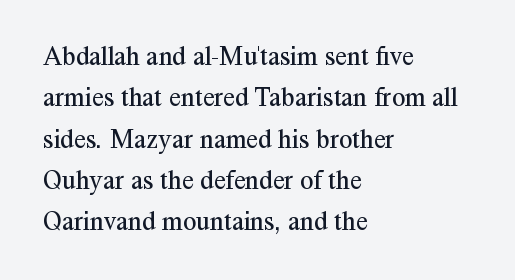
The image shows 27 px text type, upright; set left-aligned, normal line spacing (1.53x), normal letter spacing, not underlined.
